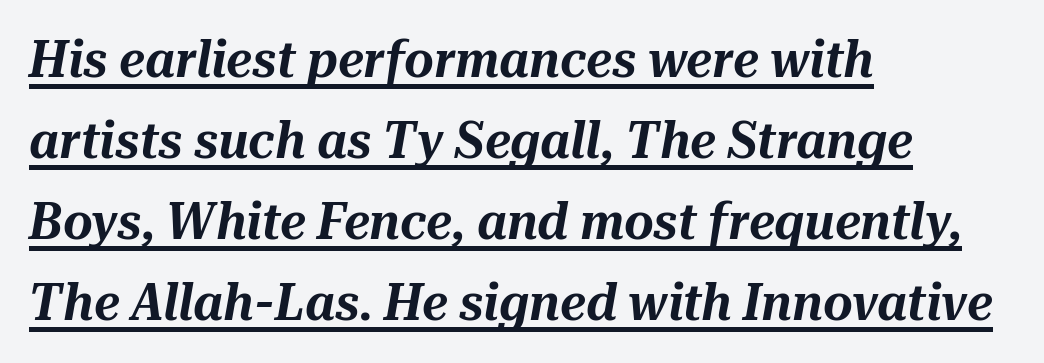
Check the space under the baseline: a stroke is drawn there. This sample is left-justified, so line endings fall wherever the words run out. Looking at the ascenders, they clearly lean. The tracking reads as untouched default to a designer's eye. Does the leading feel generous? No, just average. Looks like regular typesetting: each glyph gets only the width it needs.
